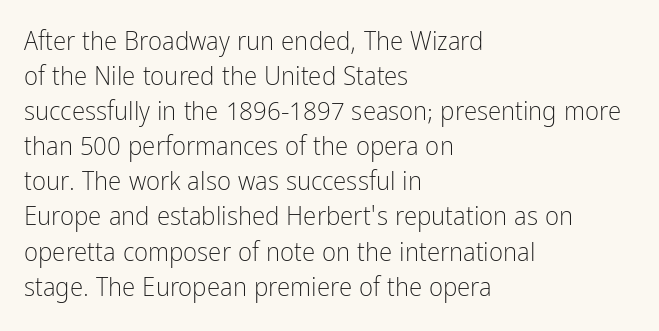
Q: Is the text bold? A: No.
Q: Is the text italic (slanted)? A: No, it is upright.
Q: Is the text underlined? A: No.
Q: How is the paragraph aligned? A: Left-aligned.
Q: Is the spacing between letters normal or unusually wide? A: Normal.
Q: Is the spacing between lines tight, normal or loose? A: Normal.
